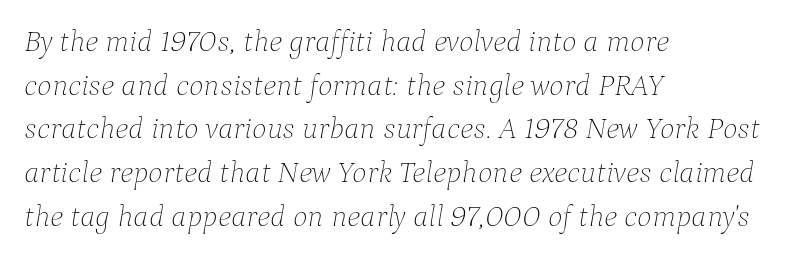
Q: Is the text bold? A: No.
Q: Is the text italic (slanted)? A: Yes, it leans right by about 9 degrees.
Q: Is the text underlined? A: No.
Q: How is the paragraph aligned? A: Left-aligned.
Q: Is the spacing between letters normal or unusually wide? A: Normal.
Q: Is the spacing between lines tight, normal or loose? A: Normal.
Q: Width (condensed, normal, or wide)? A: Normal.
Q: Stroke contrast? A: Low.
Q: x-height? A: Medium.
Q: Monospaced? A: No.
